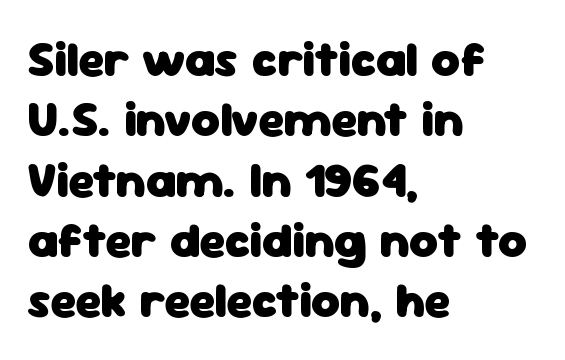
The horizontal fit of the characters is conventional and even. The axis of the letterforms is exactly vertical. Strong, thick strokes mark this as bold type. Each letter's strokes conclude bluntly, with no projecting serifs. One-word summary of the alignment: left.
